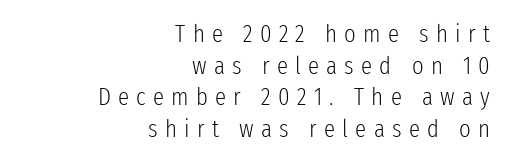
The image shows 25 px text type, upright; set right-aligned, normal line spacing (1.27x), unusually wide letter spacing (+0.29 em), not underlined.
